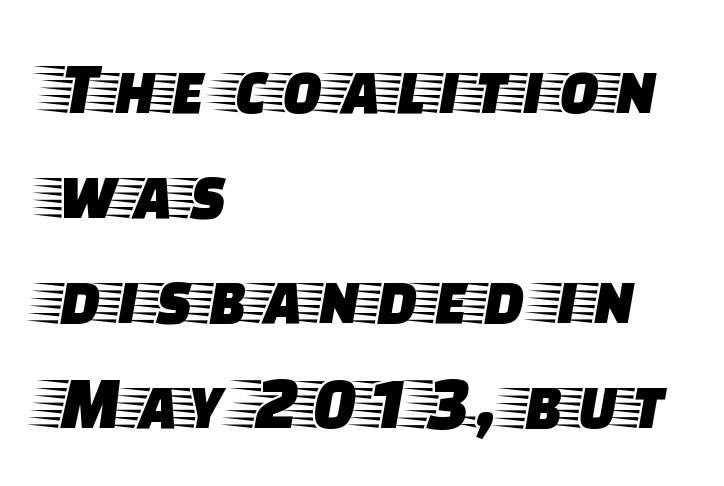
The lines sit at an ordinary, default distance from one another. The foot of each line stays bare and open. Here the designer chose a conventional face with non-uniform glyph widths. Font category for this specimen: serif. Does the copy run flush right? No — it runs flush left.
